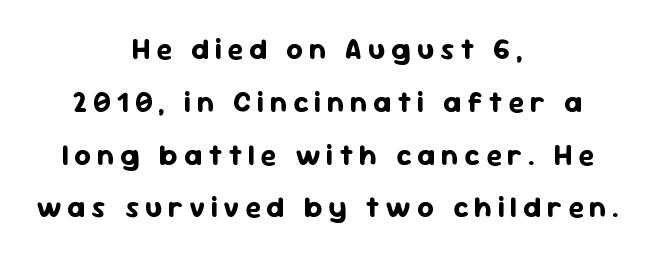
Q: Is the text bold? A: Yes.
Q: Is the text italic (slanted)? A: No, it is upright.
Q: Is the typeface a serif or a sans-serif typeface? A: Sans-serif.
Q: Is the text underlined? A: No.
Q: How is the paragraph aligned? A: Centered.
Q: Is the spacing between letters normal or unusually wide? A: Unusually wide.
Q: Width (condensed, normal, or wide)? A: Normal.
Q: Stroke contrast? A: Low.
Q: x-height? A: Medium.
Q: Monospaced? A: No.
